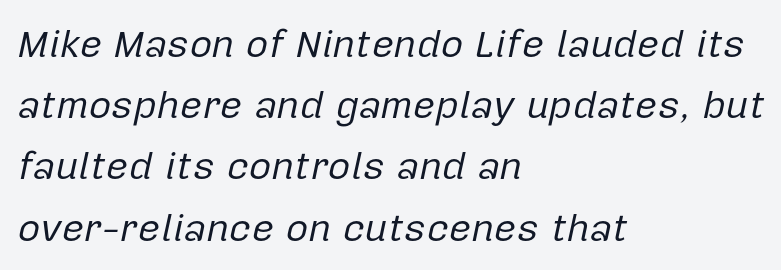
{"italic": "yes", "lean": "right", "slant_degrees": 12, "bold": "no", "weight": "regular", "width": "normal", "stroke_contrast": "low", "x_height": "medium", "monospaced": "no", "underline": "no", "align": "left", "line_spacing": "normal", "line_spacing_ratio": 1.57, "letter_spacing": "normal", "letter_spacing_em": 0.0, "glyph_px": 39}
